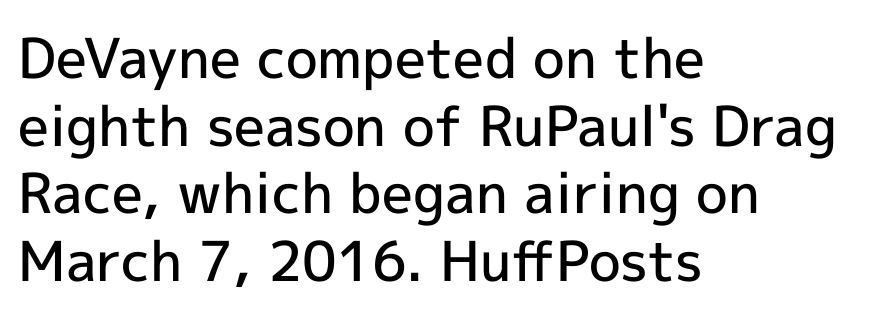
{"serif": "no", "italic": "no", "bold": "semi", "weight": "semibold", "width": "normal", "x_height": "medium", "monospaced": "no", "underline": "no", "align": "left", "line_spacing_ratio": 1.23, "letter_spacing": "normal", "letter_spacing_em": 0.0, "glyph_px": 55}
